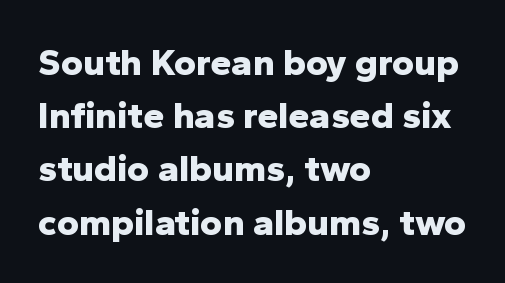
The image shows 38 px bold sans-serif type, upright; set left-aligned, normal line spacing (1.4x), normal letter spacing, not underlined; low stroke contrast and a medium x-height.
